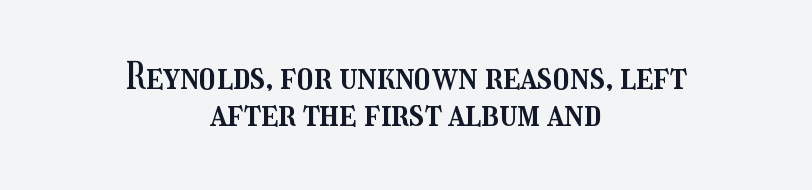
Q: Is the text italic (slanted)? A: No, it is upright.
Q: Is the text underlined? A: No.
Q: How is the paragraph aligned? A: Centered.
Q: Is the spacing between letters normal or unusually wide? A: Normal.
Q: Is the spacing between lines tight, normal or loose? A: Tight.
Q: Width (condensed, normal, or wide)? A: Condensed.
Q: Stroke contrast? A: Medium.
Q: x-height? A: Medium.
Q: Monospaced? A: No.
